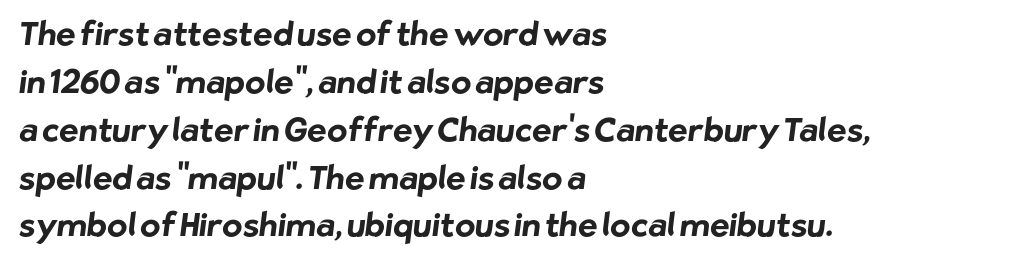
Underlining? Definitely not there. Font category for this specimen: sans-serif. If you drew a ruler down the left edge, every line would touch it. Heavy, bold letterforms. Students, observe: this is what conventionally led text looks like. Each letter keeps its own natural width here, so spacing adapts to shape.
